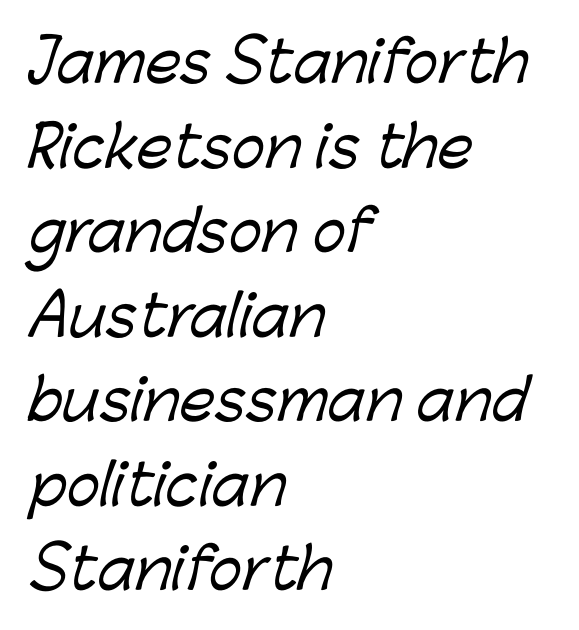
The designer went with a sans here, leaving each stem footless. Left-aligned paragraph, ragged on the right. You could not count columns in this text — the font is proportionally spaced. Each row of text sits above clean, open space. Rows of type keep a routine distance in the vertical direction. The rendering keeps characters at their native spacing.
